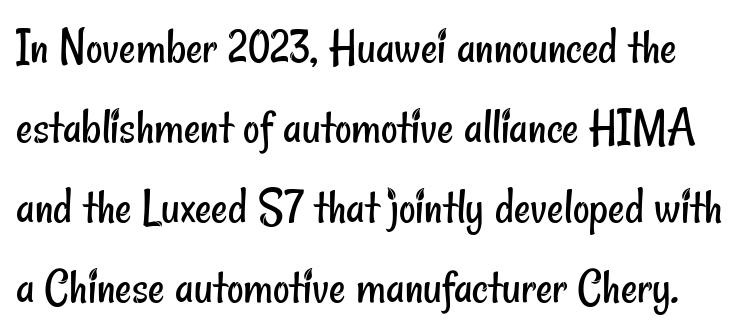
The image shows 51 px regular-weight, condensed sans-serif type; set normal line spacing (1.57x), normal letter spacing, not underlined; low stroke contrast and a small x-height.
